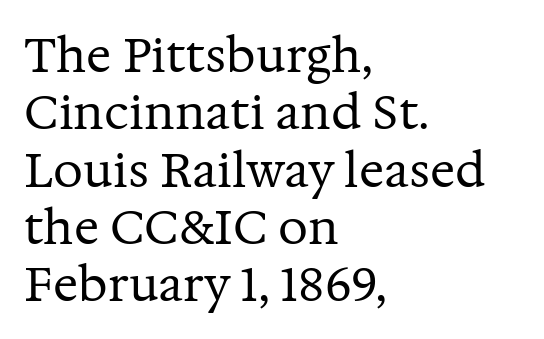
{"serif": "yes", "italic": "no", "bold": "no", "weight": "regular", "width": "normal", "stroke_contrast": "medium", "x_height": "medium", "monospaced": "no", "underline": "no", "align": "left", "line_spacing_ratio": 1.22, "letter_spacing": "normal", "letter_spacing_em": 0.0, "glyph_px": 47}
